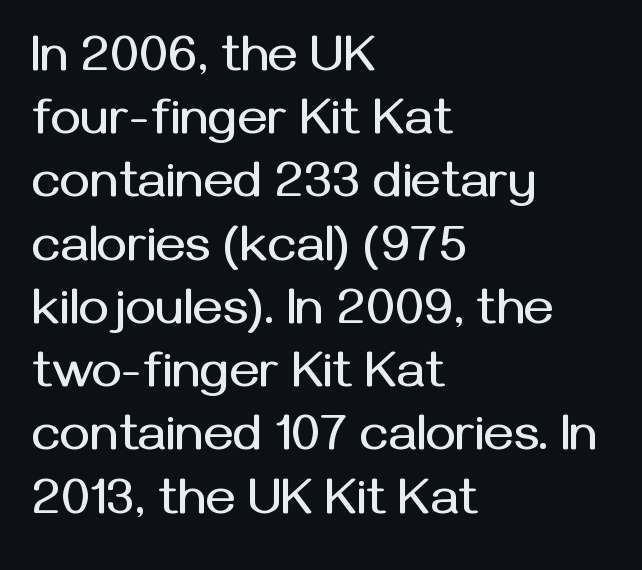
The image shows 51 px sans-serif type, upright; set left-aligned, line spacing 1.24x, normal letter spacing, not underlined; medium stroke contrast and a medium x-height.
